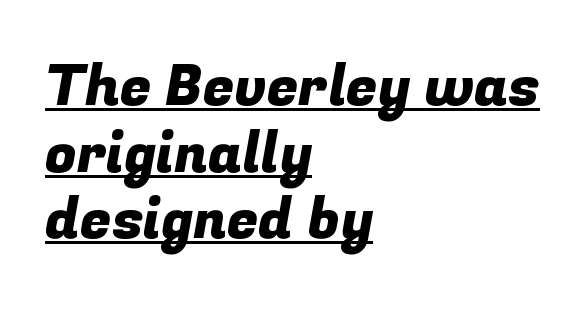
The ragged edge is on the right, which tells us the setting is flush left. This rendering leaves character spacing at its baseline value. The lettering is marked with a stroke running underneath it. Serifs: no, the terminals of the letterforms are clean.
